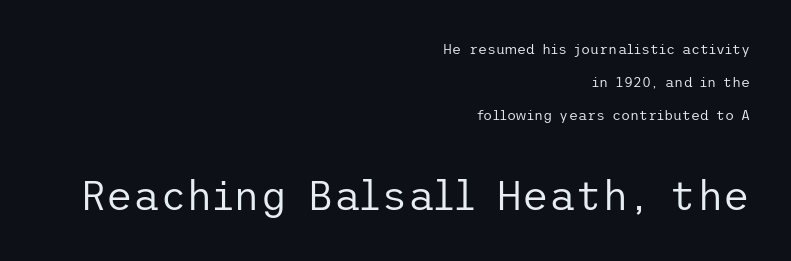
The image shows 41 px regular-weight sans-serif type, upright; set right-aligned, loose line spacing (2.34x), normal letter spacing, not underlined; the second (bottom) block is 2.93x larger; low stroke contrast and a medium x-height.
